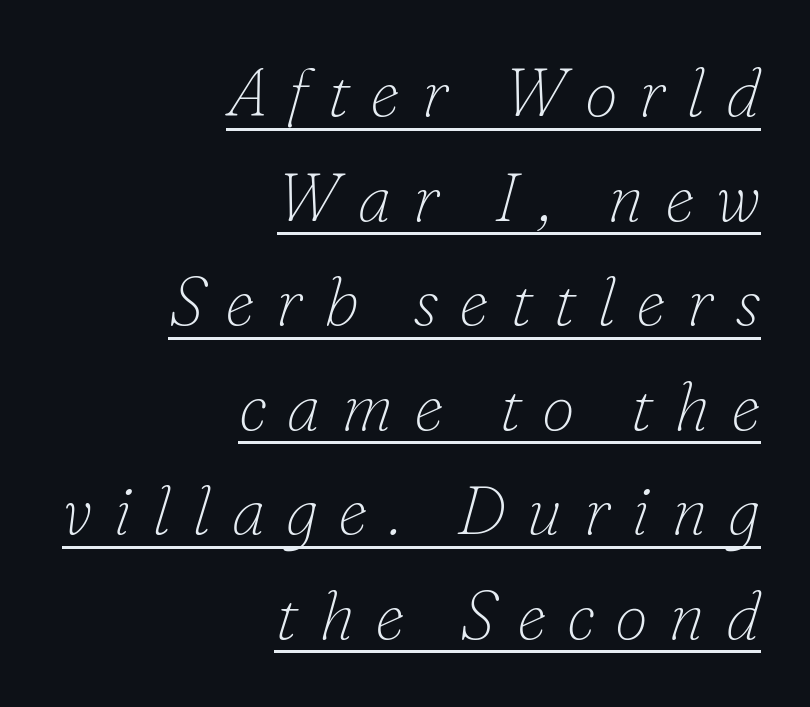
Q: Is the text bold? A: No.
Q: Is the text italic (slanted)? A: Yes, it leans right by about 16 degrees.
Q: Is the typeface a serif or a sans-serif typeface? A: Serif.
Q: Is the text underlined? A: Yes.
Q: How is the paragraph aligned? A: Right-aligned.
Q: Is the spacing between letters normal or unusually wide? A: Unusually wide.
Q: Is the spacing between lines tight, normal or loose? A: Normal.
Q: Width (condensed, normal, or wide)? A: Normal.
Q: Stroke contrast? A: Low.
Q: x-height? A: Small.
Q: Monospaced? A: No.
